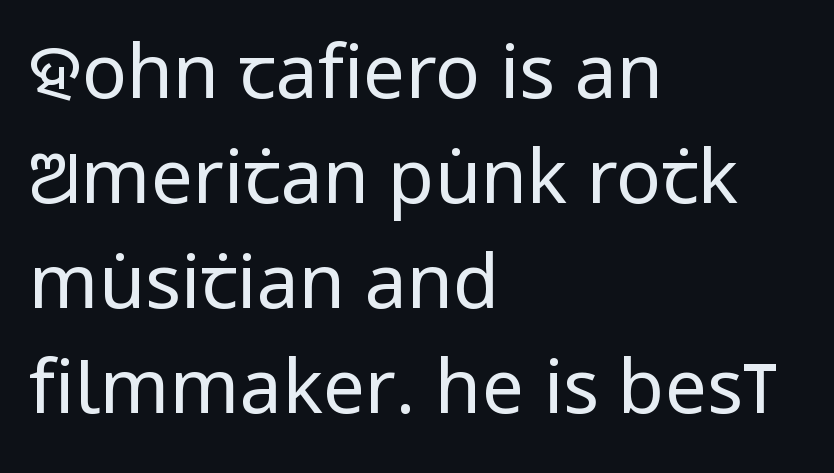
The image shows 75 px regular-weight, condensed sans-serif type, upright; set left-aligned, normal line spacing (1.4x), normal letter spacing, not underlined; low stroke contrast and a large x-height.
